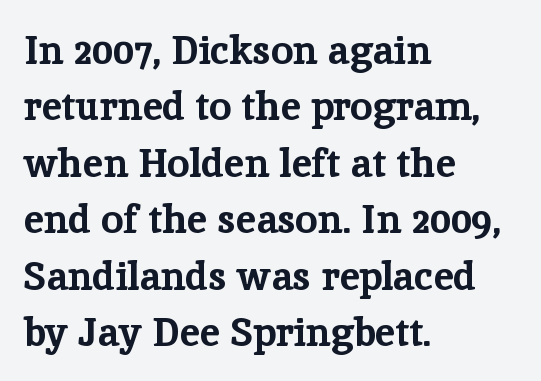
This rendering leaves character spacing at its baseline value. The passage shown is not underscored anywhere. I'd call this a serif setting — the letters wear small feet. Is this a fixed-width face? No — the glyphs have proportional, varying widths.
